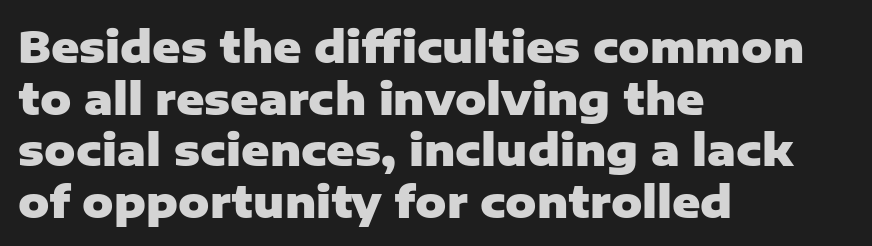
You can tell it's not italic because the verticals are truly vertical. The glyphs have the mass of a bold cut. The letters advance in unequal steps, a hallmark of proportional type. If you drew a ruler down the left edge, every line would touch it. In terms of letterspacing, this is plain default setting. Decoration check: the copy has no underline.
